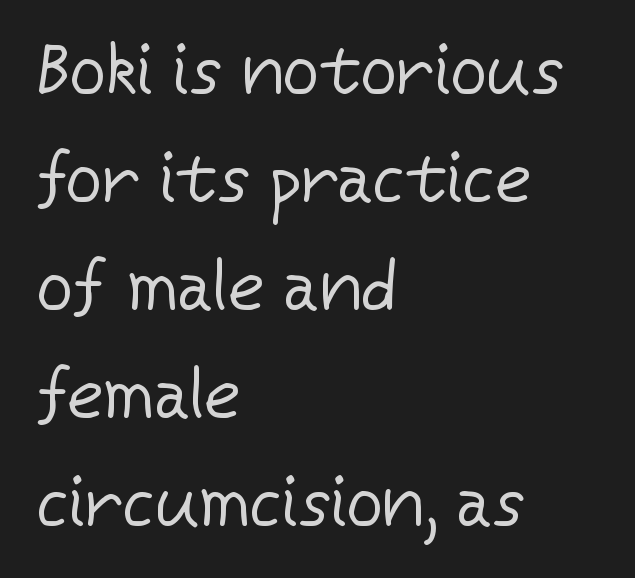
Q: Is the text bold? A: No.
Q: Is the text italic (slanted)? A: No, it is upright.
Q: Is the typeface a serif or a sans-serif typeface? A: Sans-serif.
Q: Is the text underlined? A: No.
Q: How is the paragraph aligned? A: Left-aligned.
Q: Is the spacing between letters normal or unusually wide? A: Normal.
Q: Is the spacing between lines tight, normal or loose? A: Normal.
Q: Width (condensed, normal, or wide)? A: Normal.
Q: Stroke contrast? A: Low.
Q: x-height? A: Medium.
Q: Monospaced? A: No.
